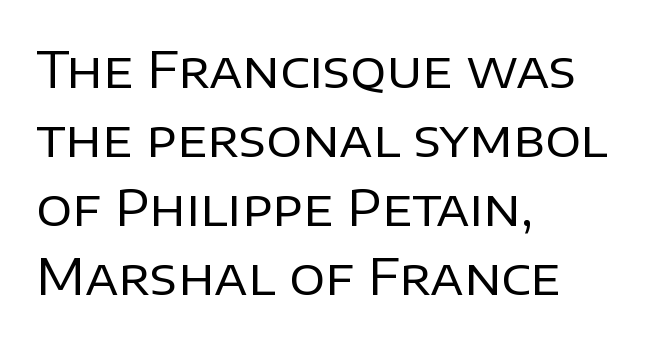
The image shows 50 px regular-weight sans-serif type, upright; set left-aligned, normal line spacing (1.38x), normal letter spacing, not underlined; low stroke contrast and a large x-height.
